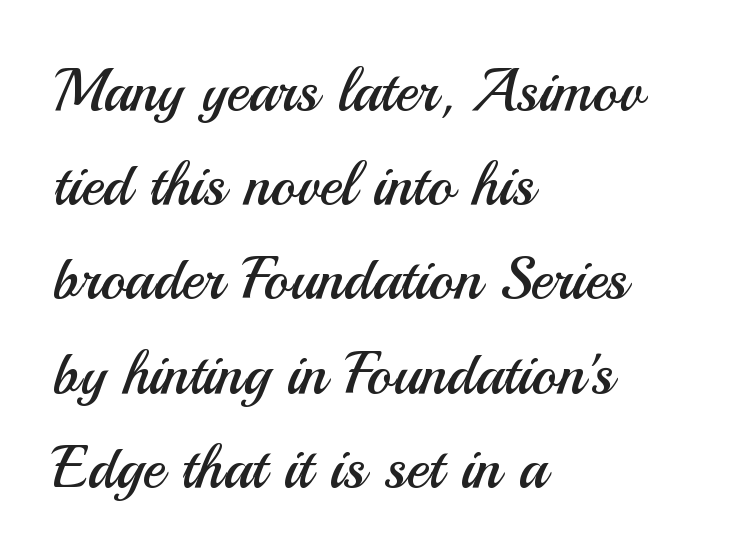
Any mark beneath the type? The region is blank. The lines in this sample share a left origin and differ only in where they stop. Tracking value appears to be zero — textbook default spacing. The letters carry no serifs — their stems end cleanly without finishing strokes.
